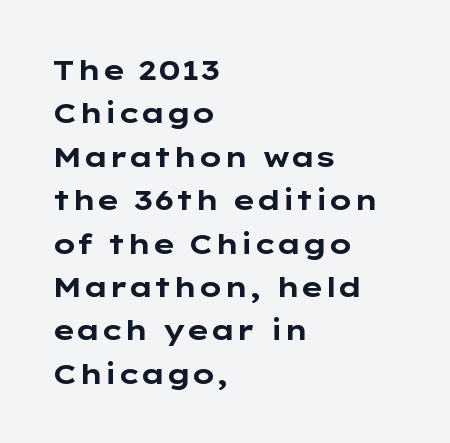
{"serif": "no", "italic": "no", "bold": "yes", "weight": "bold", "width": "wide", "stroke_contrast": "low", "x_height": "medium", "monospaced": "no", "underline": "no", "align": "left", "line_spacing": "normal", "line_spacing_ratio": 1.55, "letter_spacing": "normal", "letter_spacing_em": 0.0, "glyph_px": 28}
